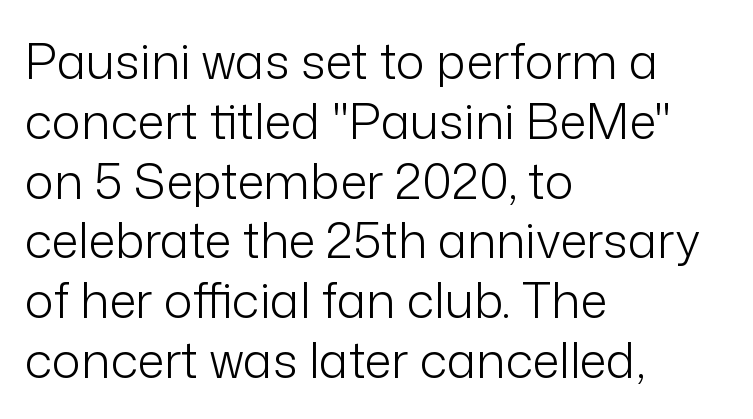
The image shows 49 px light sans-serif type, upright; set left-aligned, line spacing 1.22x, normal letter spacing, not underlined; low stroke contrast and a medium x-height.
